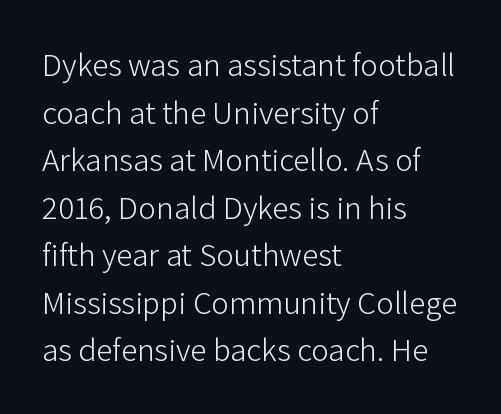
The designer went with a sans here, leaving each stem footless. A classic flush-left, rag-right setting is used for this passage. This rendering leaves character spacing at its baseline value. Here the designer chose a conventional face with non-uniform glyph widths. Every stem runs plumb, perpendicular to the baseline.
